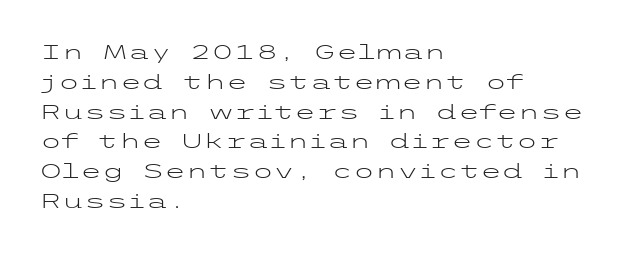
Q: Is the text bold? A: No.
Q: Is the text italic (slanted)? A: No, it is upright.
Q: Is the text underlined? A: No.
Q: How is the paragraph aligned? A: Left-aligned.
Q: Is the spacing between letters normal or unusually wide? A: Normal.
Q: Is the spacing between lines tight, normal or loose? A: Normal.
